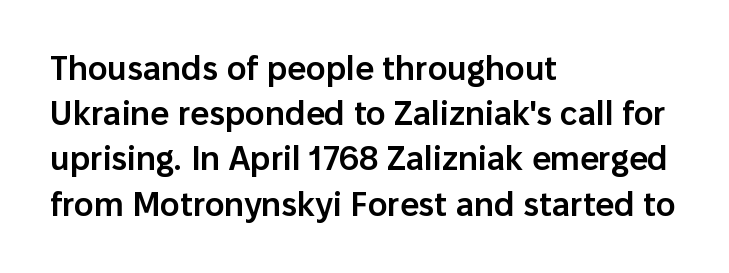
{"serif": "no", "italic": "no", "bold": "semi", "weight": "semibold", "width": "normal", "stroke_contrast": "low", "x_height": "medium", "monospaced": "no", "underline": "no", "align": "left", "line_spacing": "normal", "line_spacing_ratio": 1.37, "letter_spacing": "normal", "letter_spacing_em": 0.0, "glyph_px": 33}
